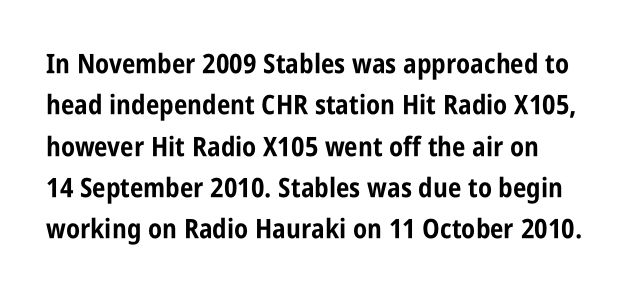
Q: Is the text bold? A: Yes.
Q: Is the text italic (slanted)? A: No, it is upright.
Q: Is the text underlined? A: No.
Q: Is the spacing between letters normal or unusually wide? A: Normal.
Q: Is the spacing between lines tight, normal or loose? A: Normal.
